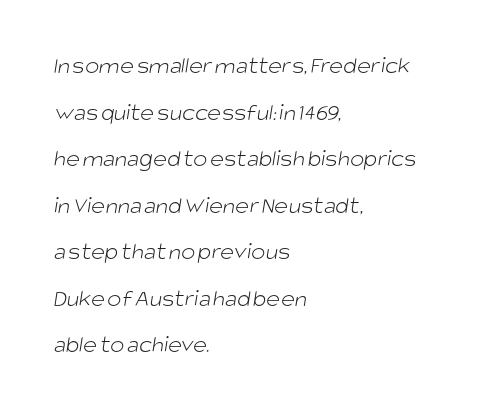
{"bold": "no", "underline": "no", "align": "left", "line_spacing": "loose", "line_spacing_ratio": 1.94, "letter_spacing": "normal", "letter_spacing_em": 0.0, "glyph_px": 24}
